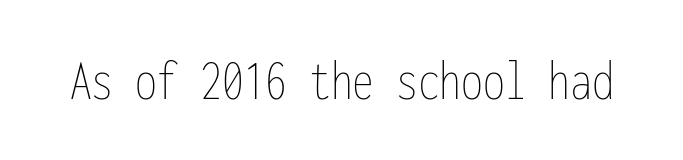
{"italic": "no", "bold": "no", "weight": "thin", "width": "condensed", "stroke_contrast": "low", "x_height": "medium", "monospaced": "yes", "underline": "no", "letter_spacing": "normal", "letter_spacing_em": 0.0, "glyph_px": 58}
